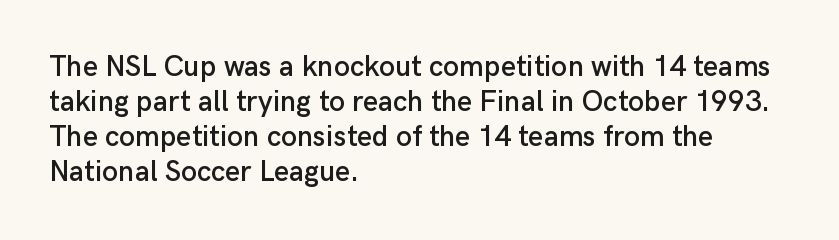
{"serif": "no", "italic": "no", "width": "normal", "stroke_contrast": "low", "x_height": "medium", "monospaced": "no", "underline": "no", "align": "left", "line_spacing_ratio": 1.21, "letter_spacing": "normal", "letter_spacing_em": 0.0, "glyph_px": 29}
